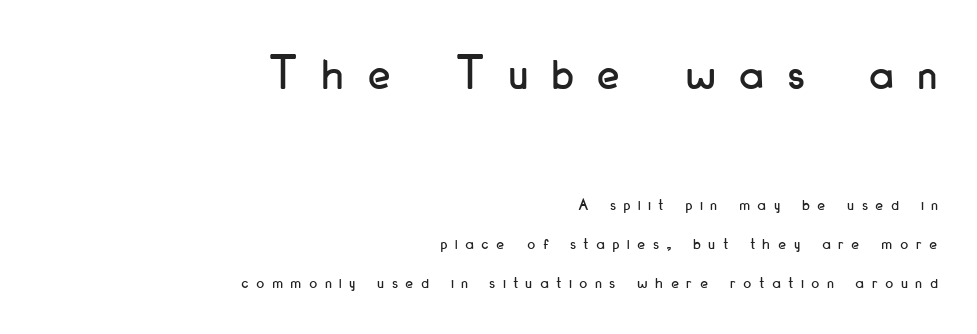
All the whitespace from short lines collects on the left. A bare baseline throughout the passage. Look at the tracking — it's clearly loosened, letters drifting apart. No italicization has been applied; the sample stays upright.
